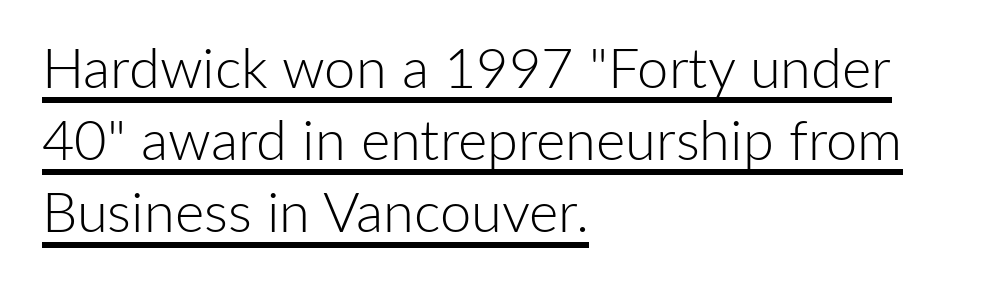
{"serif": "no", "italic": "no", "bold": "no", "weight": "light", "width": "normal", "stroke_contrast": "low", "x_height": "medium", "monospaced": "no", "underline": "yes", "align": "left", "line_spacing": "normal", "line_spacing_ratio": 1.29, "letter_spacing": "normal", "letter_spacing_em": 0.0, "glyph_px": 56}
